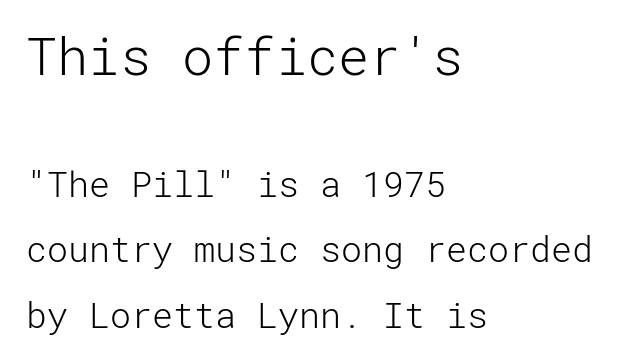
{"serif": "no", "italic": "no", "bold": "no", "weight": "light", "width": "normal", "stroke_contrast": "low", "x_height": "medium", "underline": "no", "align": "left", "line_spacing_ratio": 1.86, "letter_spacing": "normal", "letter_spacing_em": 0.0, "larger_block": "first", "size_ratio": 1.49, "glyph_px": 52}
